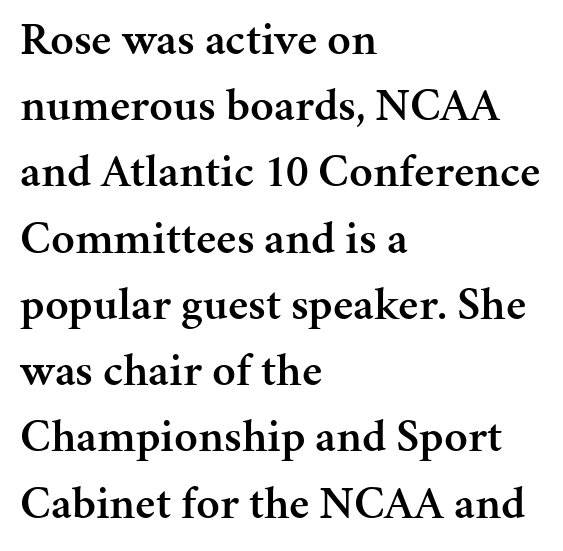
The image shows 46 px semibold serif type, upright; set left-aligned, normal line spacing (1.44x), normal letter spacing, not underlined; medium stroke contrast and a medium x-height.
